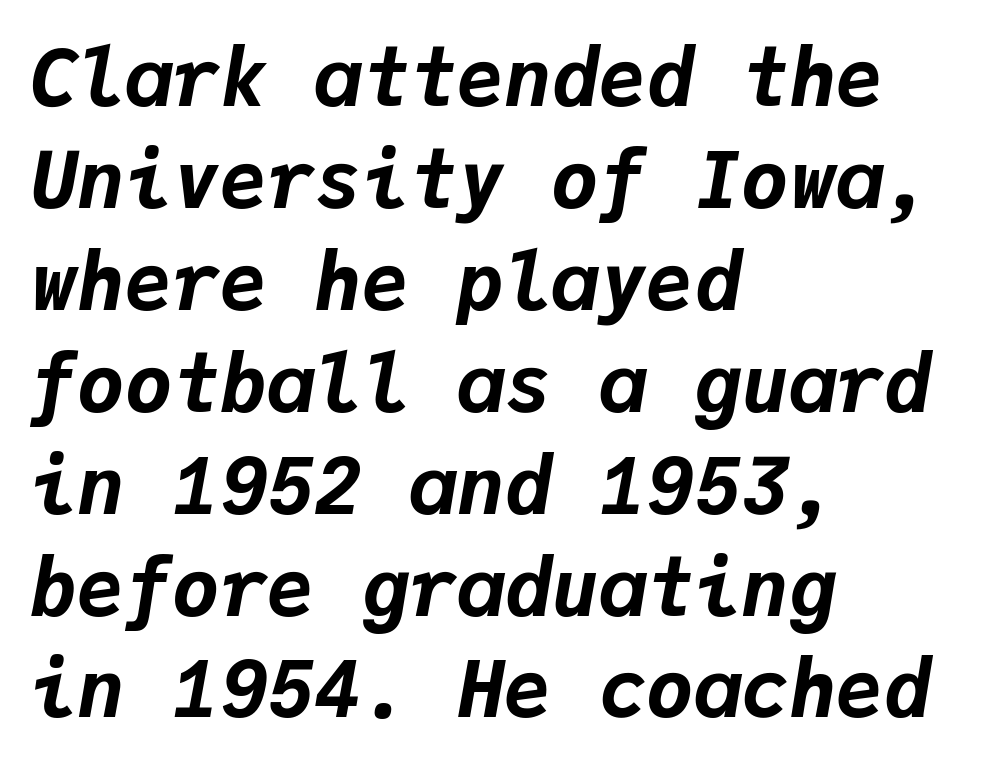
Normally led — the rows are evenly, conventionally spaced. The typography opts for an oblique posture over an upright one. Is the letter spacing exaggerated? No — it looks like the ordinary default. You could count columns in this text — the font is strictly monospaced.
